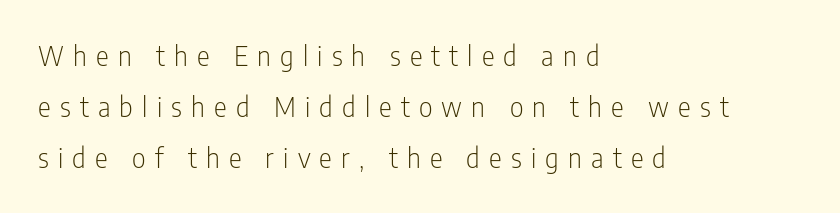
The image shows 27 px text type, upright; set left-aligned, line spacing 1.89x, unusually wide letter spacing (+0.34 em), not underlined.
